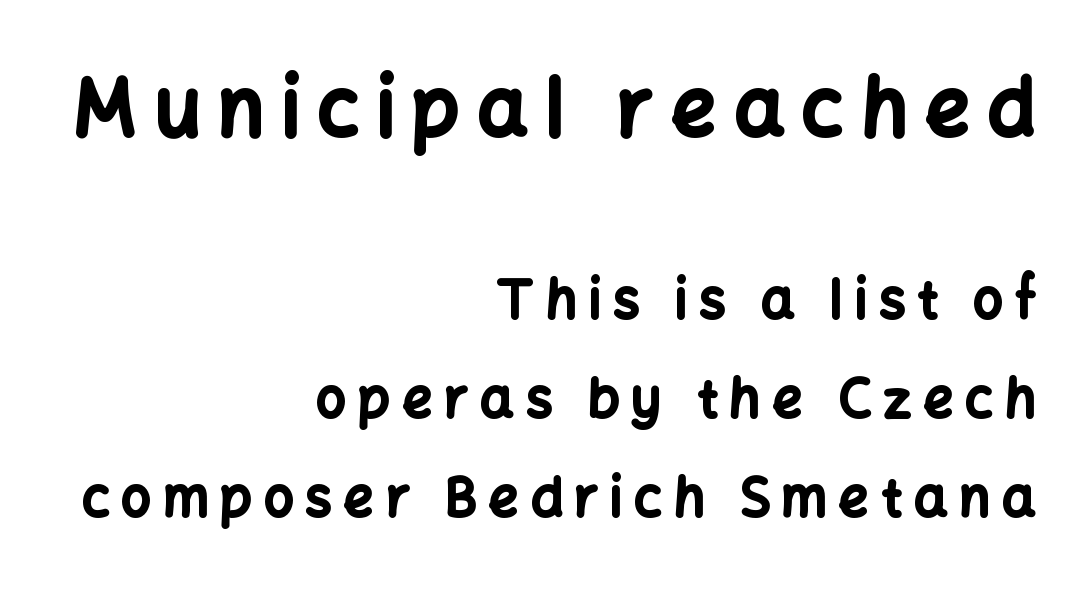
The image shows 79 px bold sans-serif type, upright; set right-aligned, line spacing 1.87x, unusually wide letter spacing (+0.22 em), not underlined; the first (top) block is 1.49x larger; low stroke contrast and a medium x-height.
